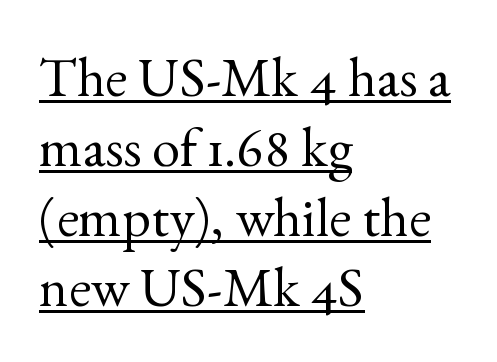
{"serif": "yes", "italic": "no", "bold": "no", "weight": "regular", "width": "normal", "x_height": "small", "monospaced": "no", "underline": "yes", "align": "left", "line_spacing": "normal", "line_spacing_ratio": 1.25, "letter_spacing": "normal", "letter_spacing_em": 0.0, "glyph_px": 56}
